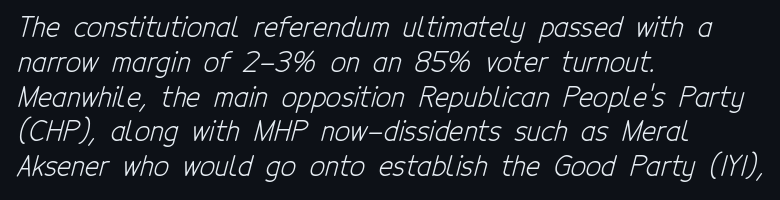
The image shows 27 px text type; set left-aligned, normal line spacing (1.29x), normal letter spacing, not underlined.
